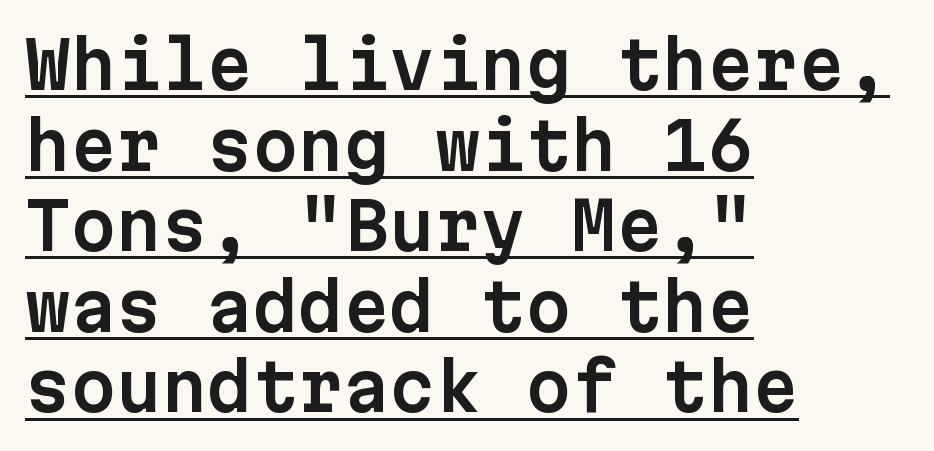
The image shows 65 px sans-serif type, upright, monospaced; set left-aligned, line spacing 1.24x, normal letter spacing, underlined; low stroke contrast and a medium x-height.
